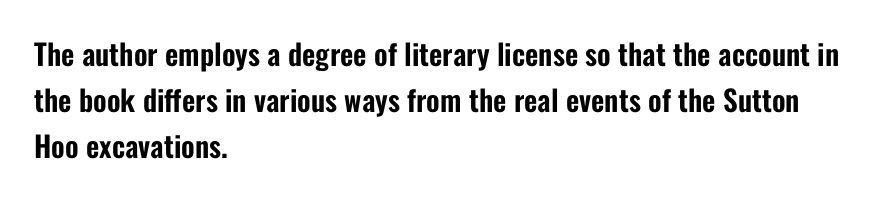
Q: Is the text italic (slanted)? A: No, it is upright.
Q: Is the typeface a serif or a sans-serif typeface? A: Sans-serif.
Q: Is the text underlined? A: No.
Q: How is the paragraph aligned? A: Left-aligned.
Q: Is the spacing between letters normal or unusually wide? A: Normal.
Q: Is the spacing between lines tight, normal or loose? A: Normal.
Q: Width (condensed, normal, or wide)? A: Condensed.
Q: Stroke contrast? A: Low.
Q: x-height? A: Medium.
Q: Monospaced? A: No.
